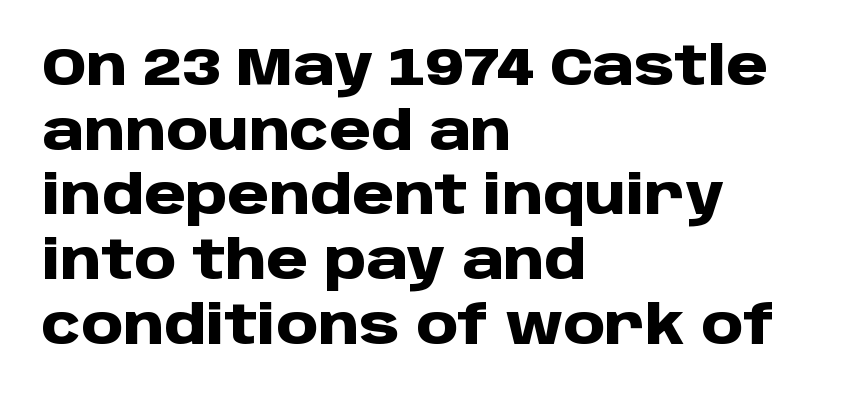
The lines are quadded left. The sample has been set heavy, in full bold. Looks like regular typesetting: each glyph gets only the width it needs. Posture: upright roman. Unlike a traditional serif, this face leaves its strokes unadorned.
